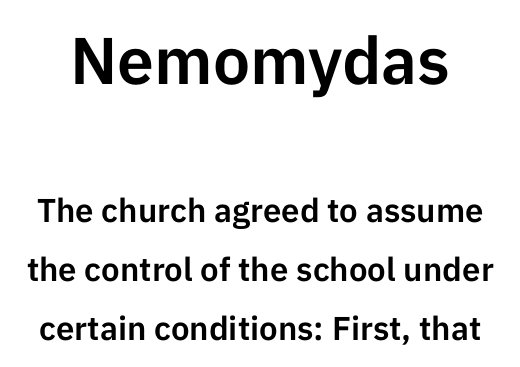
The image shows 66 px sans-serif type, upright; set line spacing 1.78x, normal letter spacing, not underlined; the first (top) block is 2.0x larger; low stroke contrast and a medium x-height.
